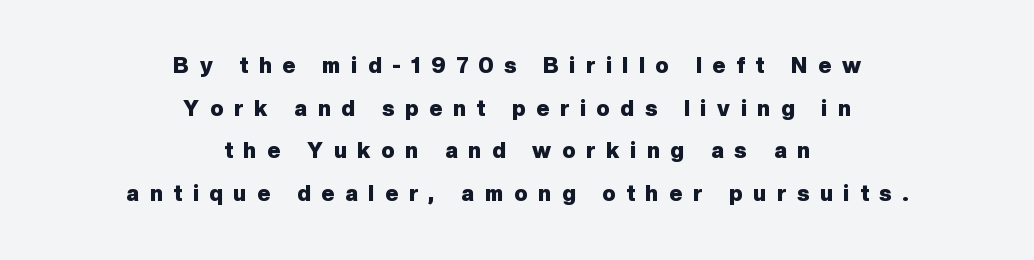
{"italic": "no", "bold": "yes", "underline": "no", "align": "center", "line_spacing": "loose", "line_spacing_ratio": 1.94, "letter_spacing": "wide", "letter_spacing_em": 0.49, "glyph_px": 22}
